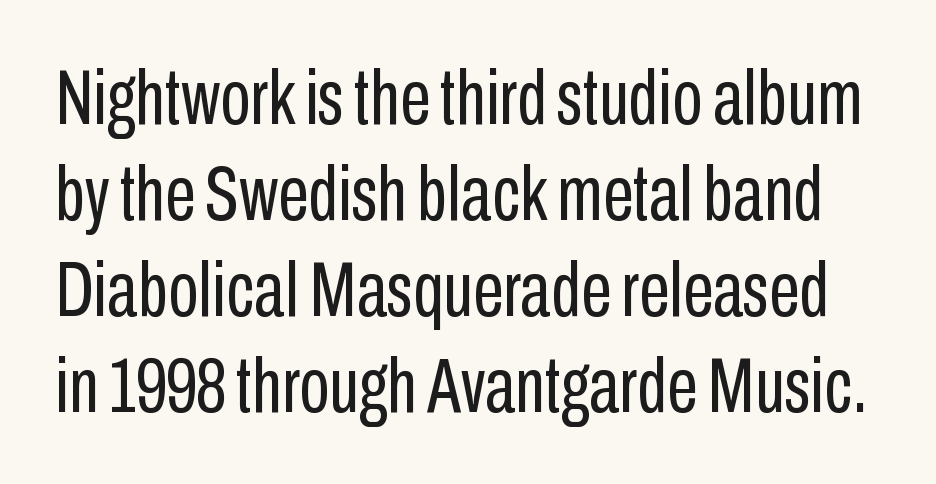
The image shows 78 px regular-weight, condensed sans-serif type, upright; set line spacing 1.23x, normal letter spacing, not underlined; low stroke contrast and a medium x-height.
